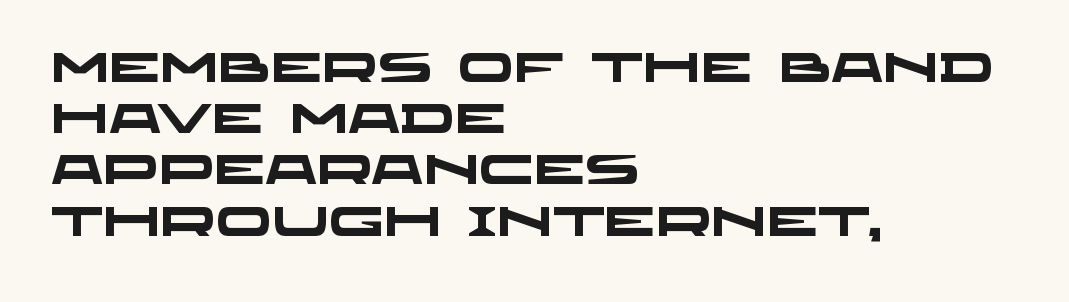
Is this a fixed-width face? No — the glyphs have proportional, varying widths. This rendering leaves character spacing at its baseline value. This sample is left-justified, so line endings fall wherever the words run out. Note: no serifs on the glyphs.
